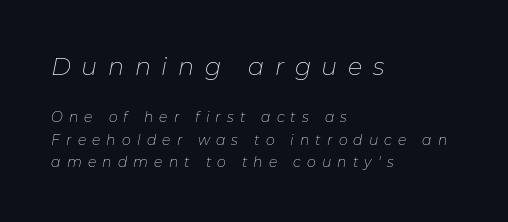
A clean baseline with only descenders dipping below it. The letterforms stand isolated, each surrounded by extra space. Compare the two chunks: the upper has the greater cap height. A quiet, ordinary-to-light weight characterises the typeface. Tall strokes in this sample are angled rather than plumb.
